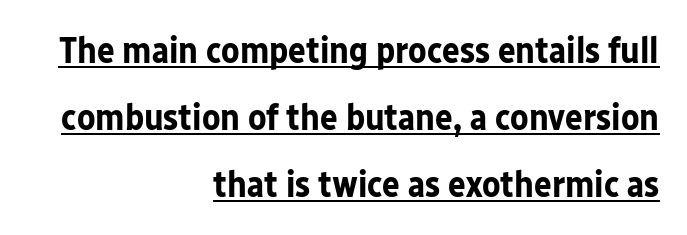
Spacing between characters is what you'd get straight out of the box. The designer went with a sans here, leaving each stem footless. The words here are underlined. Proportional: the letters do not fall into vertical columns. Designer's note — italics off, roman on. Horizontally, the lines are justified to the trailing edge only.
